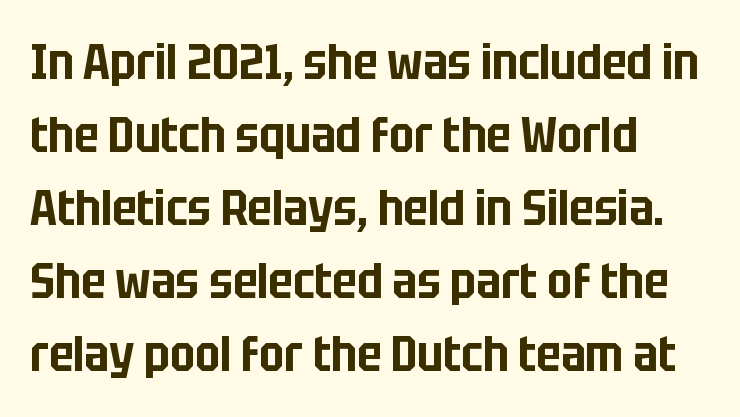
{"serif": "no", "italic": "no", "width": "condensed", "stroke_contrast": "low", "x_height": "large", "monospaced": "no", "underline": "no", "align": "left", "line_spacing": "normal", "line_spacing_ratio": 1.49, "letter_spacing": "normal", "letter_spacing_em": 0.0, "glyph_px": 49}
